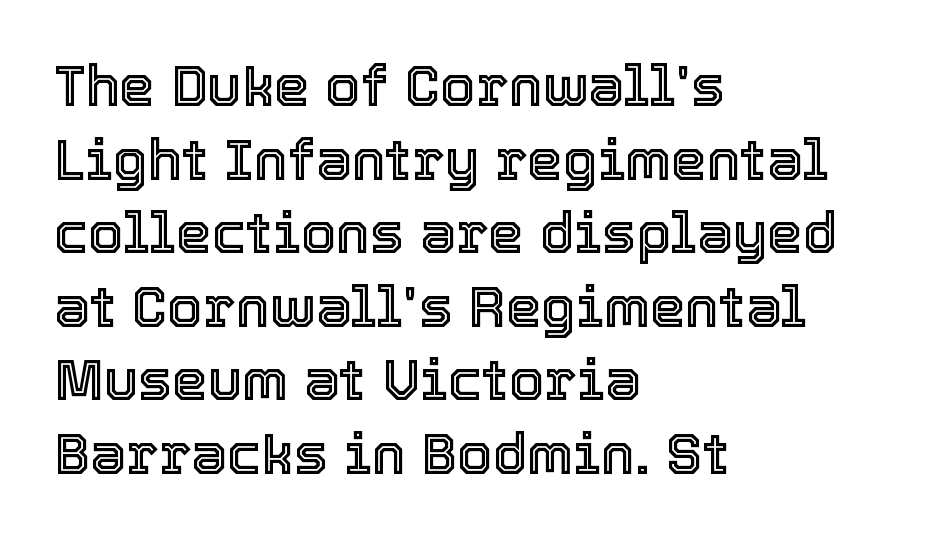
Q: Is the text italic (slanted)? A: No, it is upright.
Q: Is the text underlined? A: No.
Q: How is the paragraph aligned? A: Left-aligned.
Q: Is the spacing between letters normal or unusually wide? A: Normal.
Q: Is the spacing between lines tight, normal or loose? A: Normal.
Q: Width (condensed, normal, or wide)? A: Normal.
Q: x-height? A: Medium.
Q: Monospaced? A: No.
